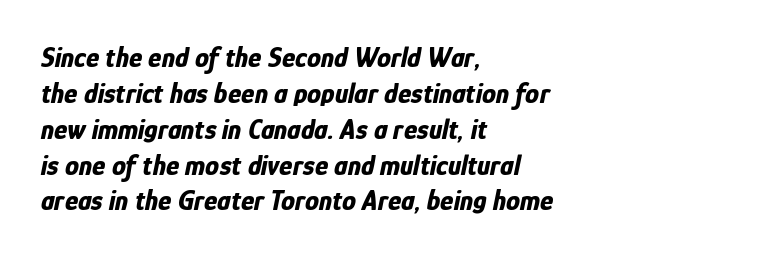
Words float on clear page, feet unadorned. The passage shown leans; its letterforms are oblique. The glyphs have the mass of a bold cut. Leading matches the norm, producing a regular column.
